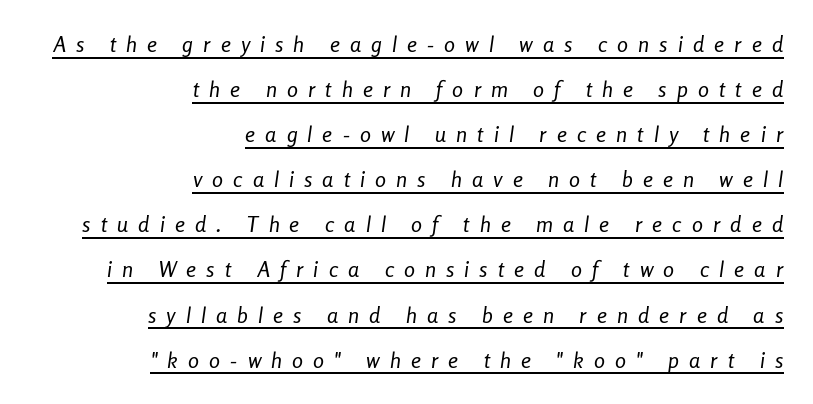
The image shows 22 px text type, italic (leaning right); set right-aligned, loose line spacing (2.05x), unusually wide letter spacing (+0.46 em), underlined.
